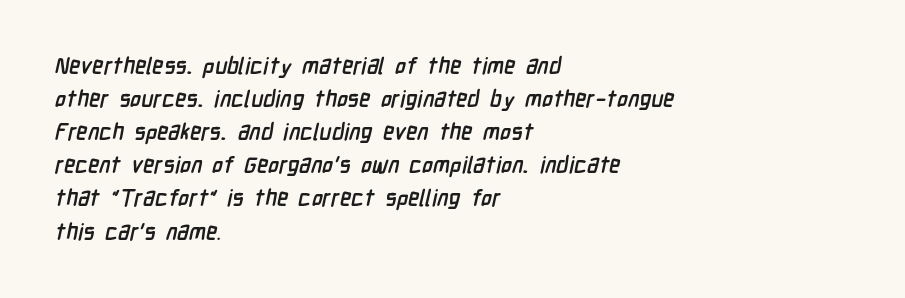
Q: Is the text bold? A: Yes.
Q: Is the text underlined? A: No.
Q: How is the paragraph aligned? A: Left-aligned.
Q: Is the spacing between letters normal or unusually wide? A: Normal.
Q: Is the spacing between lines tight, normal or loose? A: Normal.
